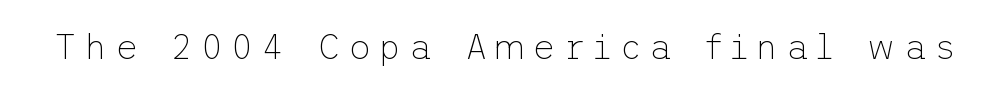
The image shows 35 px thin sans-serif type, upright; set unusually wide letter spacing (+0.22 em), not underlined; low stroke contrast and a medium x-height.
